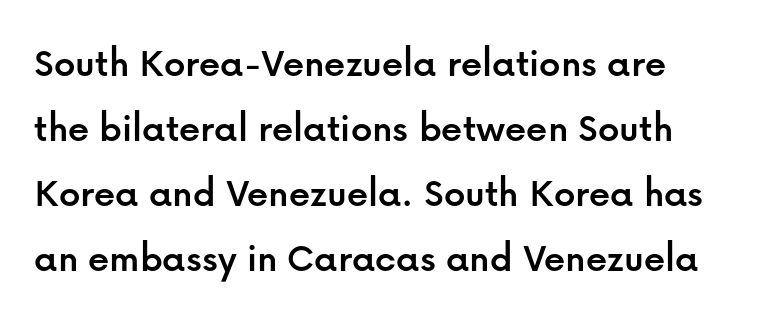
{"serif": "no", "italic": "no", "width": "normal", "stroke_contrast": "low", "x_height": "medium", "monospaced": "no", "underline": "no", "line_spacing": "normal", "line_spacing_ratio": 1.55, "letter_spacing": "normal", "letter_spacing_em": 0.0, "glyph_px": 42}
